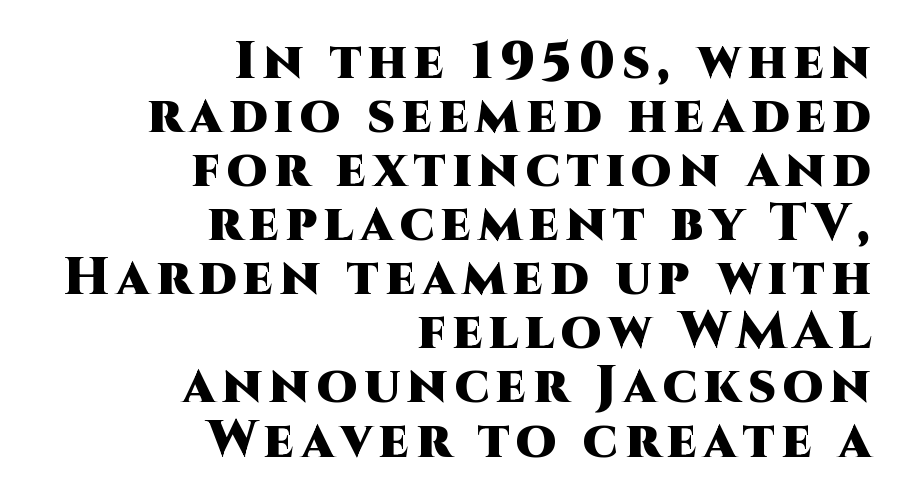
The image shows 52 px heavy sans-serif type, upright; set right-aligned, tight line spacing (1.04x), not underlined; high stroke contrast and a large x-height.
